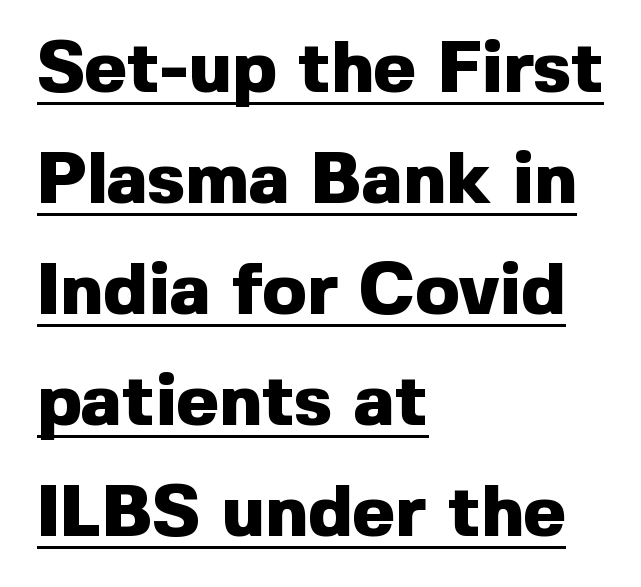
Q: Is the text bold? A: Yes.
Q: Is the text italic (slanted)? A: No, it is upright.
Q: Is the typeface a serif or a sans-serif typeface? A: Sans-serif.
Q: Is the text underlined? A: Yes.
Q: How is the paragraph aligned? A: Left-aligned.
Q: Is the spacing between letters normal or unusually wide? A: Normal.
Q: Is the spacing between lines tight, normal or loose? A: Normal.
Q: Width (condensed, normal, or wide)? A: Normal.
Q: x-height? A: Medium.
Q: Monospaced? A: No.
